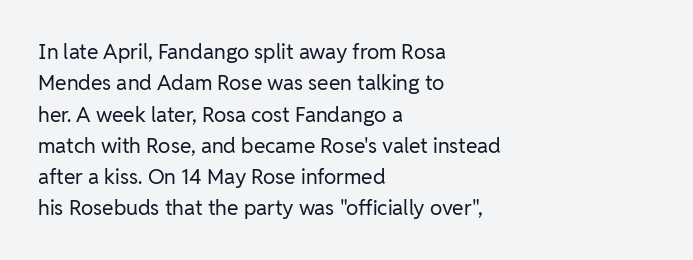
Q: Is the text bold? A: No.
Q: Is the text italic (slanted)? A: No, it is upright.
Q: Is the text underlined? A: No.
Q: How is the paragraph aligned? A: Left-aligned.
Q: Is the spacing between letters normal or unusually wide? A: Normal.
Q: Is the spacing between lines tight, normal or loose? A: Normal.
